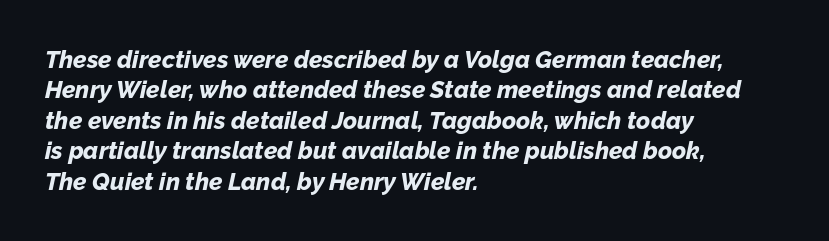
The whole block is typeset with a tilt. The face used here has the dense, thick strokes of a bold. Vertically, the passage feels balanced, rows spaced as you'd expect. Alignment: flush left. Check under the words: just untouched page.
